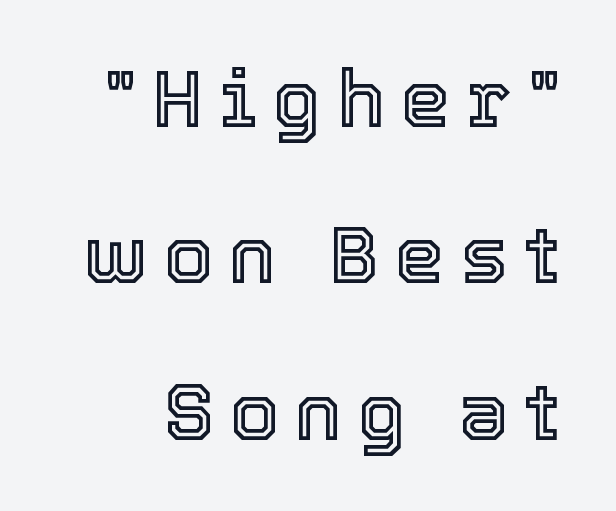
{"italic": "no", "width": "normal", "x_height": "medium", "monospaced": "no", "underline": "no", "line_spacing": "loose", "line_spacing_ratio": 1.98, "letter_spacing": "wide", "letter_spacing_em": 0.2, "glyph_px": 79}
